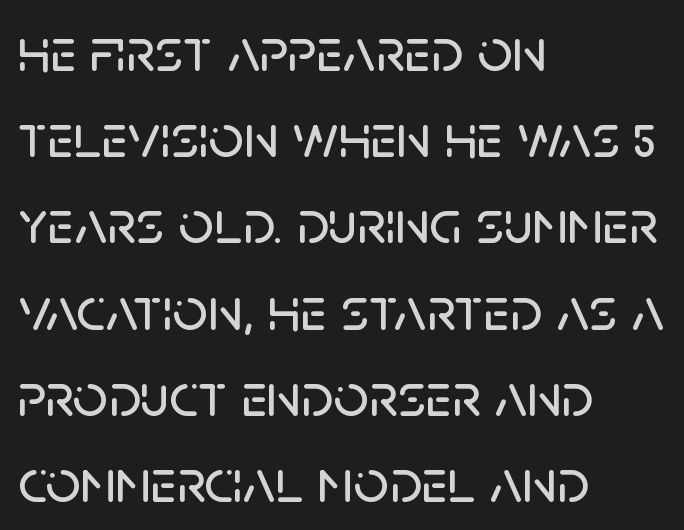
The axis of the letterforms is exactly vertical. Horizontally, the lines are justified to the leading edge only. Glance below the letters and you will spot only blank space. In terms of letterspacing, this is plain default setting. The leading is moderate, giving the passage an even texture. You could not count columns in this text — the font is proportionally spaced.
